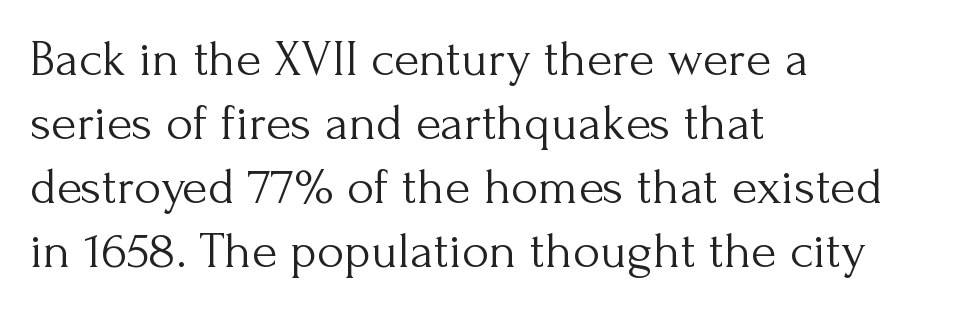
The image shows 52 px light serif type, upright; set left-aligned, line spacing 1.23x, normal letter spacing, not underlined; medium stroke contrast and a small x-height.
